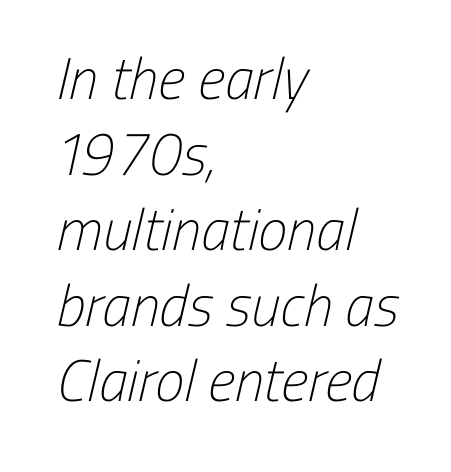
The image shows 59 px light, condensed sans-serif type; set left-aligned, normal line spacing (1.28x), normal letter spacing, not underlined; low stroke contrast and a medium x-height.
